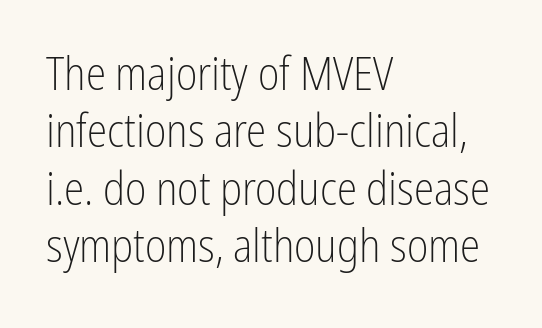
The image shows 46 px light, condensed sans-serif type, upright; set left-aligned, normal line spacing (1.25x), normal letter spacing, not underlined; low stroke contrast and a medium x-height.
